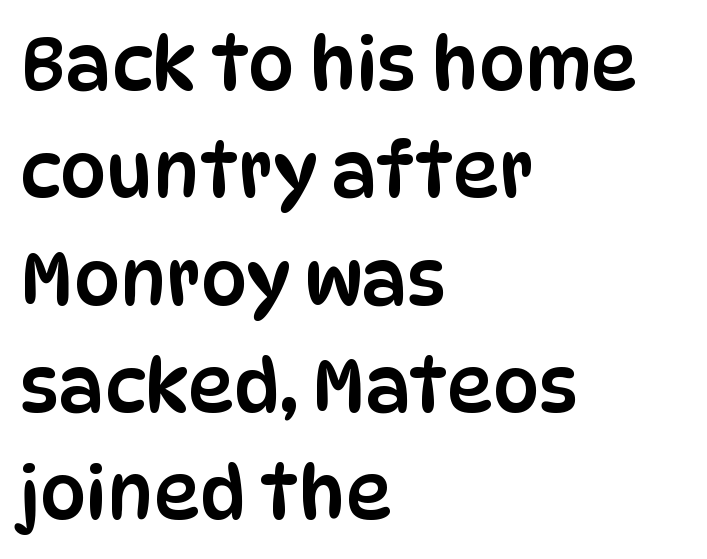
{"serif": "no", "italic": "no", "width": "condensed", "stroke_contrast": "low", "x_height": "large", "monospaced": "no", "underline": "no", "align": "left", "line_spacing": "normal", "line_spacing_ratio": 1.47, "letter_spacing": "normal", "letter_spacing_em": 0.0, "glyph_px": 73}
